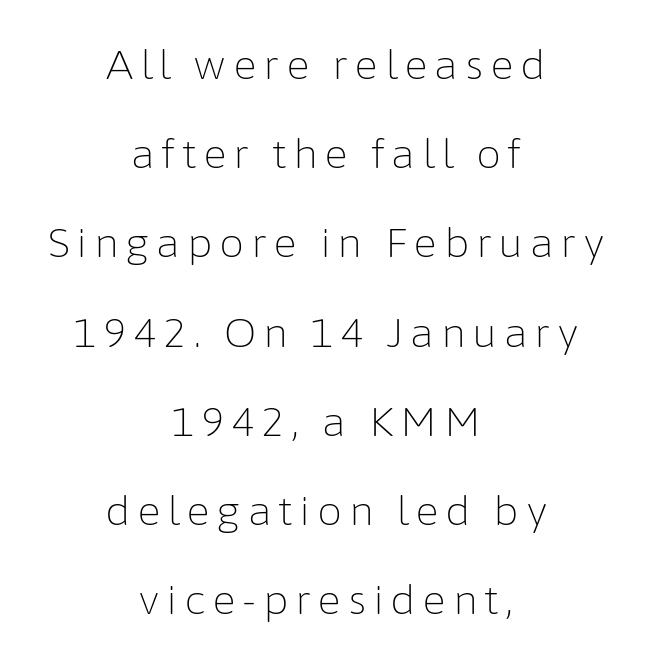
Q: Is the text bold? A: No.
Q: Is the text italic (slanted)? A: No, it is upright.
Q: Is the typeface a serif or a sans-serif typeface? A: Sans-serif.
Q: Is the text underlined? A: No.
Q: How is the paragraph aligned? A: Centered.
Q: Is the spacing between lines tight, normal or loose? A: Loose.
Q: Width (condensed, normal, or wide)? A: Normal.
Q: Stroke contrast? A: Low.
Q: x-height? A: Medium.
Q: Monospaced? A: No.
